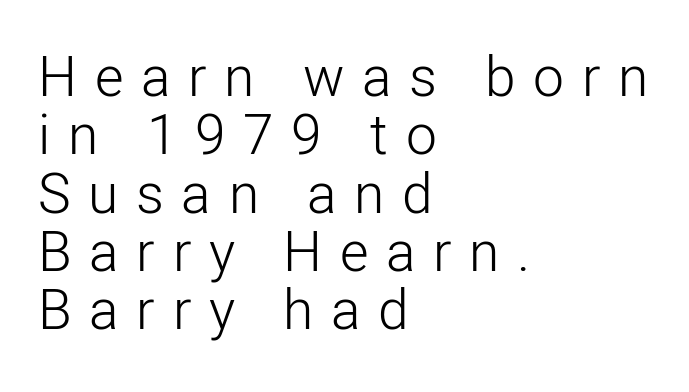
{"serif": "no", "italic": "no", "bold": "no", "weight": "light", "width": "normal", "stroke_contrast": "low", "x_height": "medium", "monospaced": "no", "underline": "no", "align": "left", "line_spacing": "tight", "line_spacing_ratio": 1.06, "letter_spacing": "wide", "letter_spacing_em": 0.32, "glyph_px": 55}
